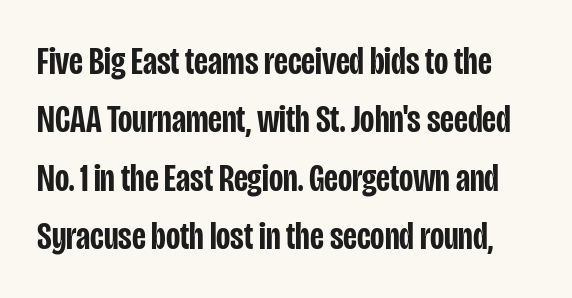
Every character sits straight up, as roman type does. Students, observe: this is what conventionally led text looks like. These words are printed semibold, heavier than regular yet not bold. Think of a printed novel: that variable character pitch is what you see here.
